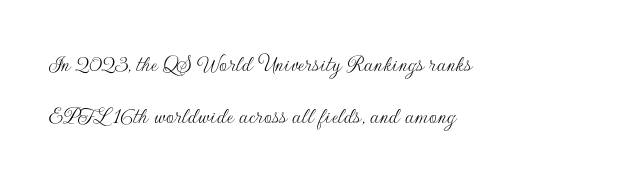
{"bold": "no", "underline": "no", "align": "left", "line_spacing": "loose", "line_spacing_ratio": 2.09, "letter_spacing": "normal", "letter_spacing_em": 0.0, "glyph_px": 25}
